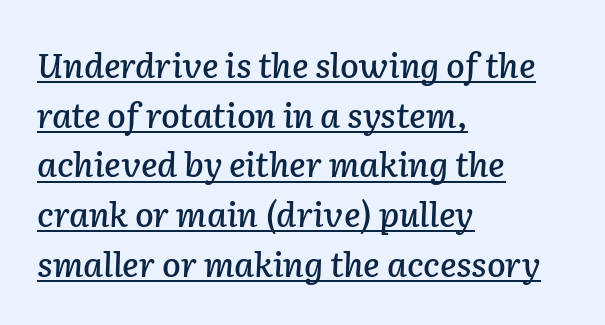
Q: Is the text italic (slanted)? A: Yes, it leans right by about 2 degrees.
Q: Is the text underlined? A: Yes.
Q: How is the paragraph aligned? A: Left-aligned.
Q: Is the spacing between letters normal or unusually wide? A: Normal.
Q: Is the spacing between lines tight, normal or loose? A: Normal.
Q: Width (condensed, normal, or wide)? A: Normal.
Q: Stroke contrast? A: Low.
Q: x-height? A: Medium.
Q: Monospaced? A: No.
